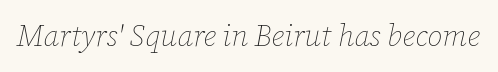
The image shows 30 px thin type, italic (leaning right); set normal letter spacing, not underlined; low stroke contrast and a medium x-height.
